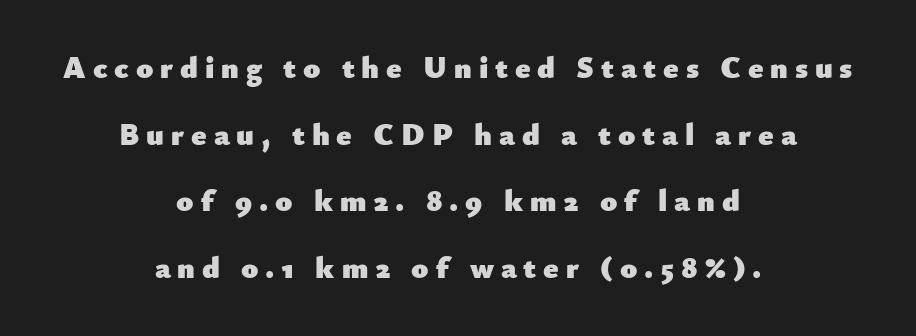
The image shows 31 px heavy sans-serif type, upright; set centered, loose line spacing (2.15x), unusually wide letter spacing (+0.22 em), not underlined; low stroke contrast and a small x-height.
